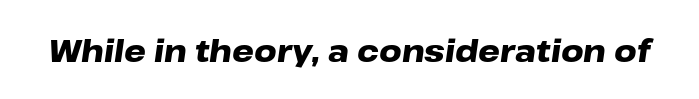
Q: Is the text bold? A: Yes.
Q: Is the text italic (slanted)? A: Yes, it leans right by about 8 degrees.
Q: Is the text underlined? A: No.
Q: Is the spacing between letters normal or unusually wide? A: Normal.
Q: Width (condensed, normal, or wide)? A: Wide.
Q: Stroke contrast? A: Low.
Q: x-height? A: Medium.
Q: Monospaced? A: No.
